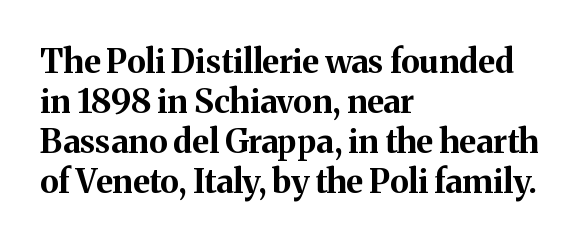
{"serif": "yes", "italic": "no", "bold": "yes", "weight": "bold", "width": "normal", "stroke_contrast": "medium", "x_height": "medium", "monospaced": "no", "underline": "no", "align": "left", "line_spacing_ratio": 1.21, "letter_spacing": "normal", "letter_spacing_em": 0.0, "glyph_px": 33}
